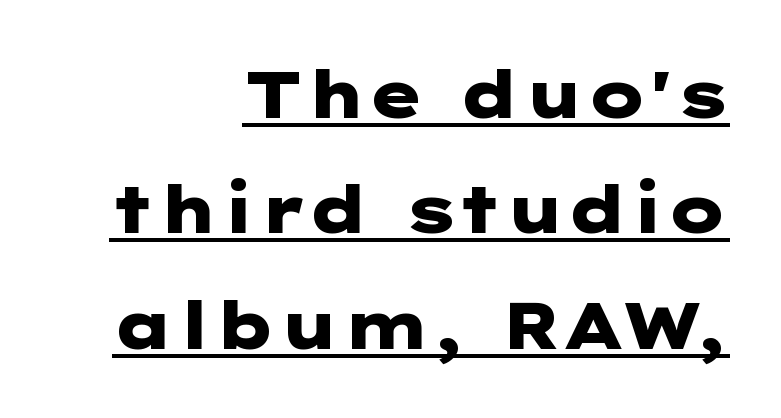
Ordinary non-slanted type is in use. If you drew a ruler down the right edge, every line would touch it. How are the letters spaced? Ordinarily, with no added tracking. Chunky letters — that's bold for sure.
